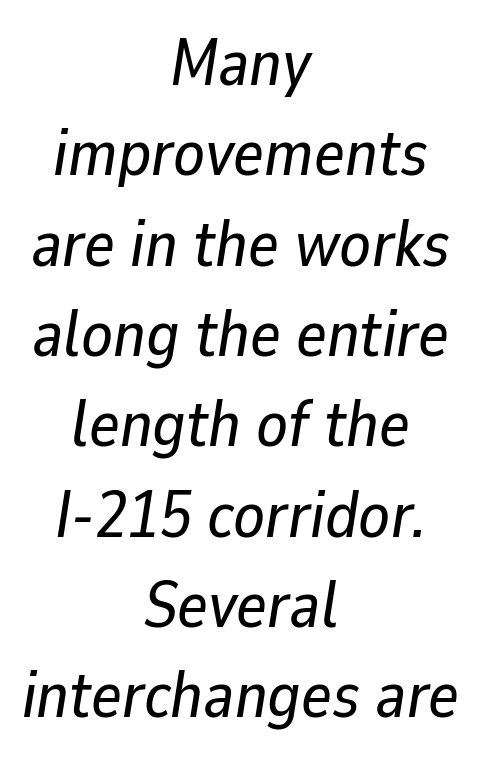
{"italic": "yes", "lean": "right", "slant_degrees": 9, "width": "normal", "stroke_contrast": "low", "x_height": "medium", "monospaced": "no", "underline": "no", "align": "center", "line_spacing": "normal", "line_spacing_ratio": 1.39, "letter_spacing": "normal", "letter_spacing_em": 0.0, "glyph_px": 65}
